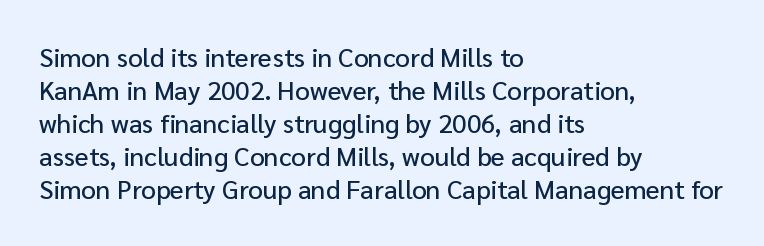
The foot of each line stays bare and open. Leading matches the norm, producing a regular column. The paragraph shown leans on its left margin. The gaps between neighbouring characters are ordinary and unremarkable. Italic? Not at all — the glyphs are vertical.
